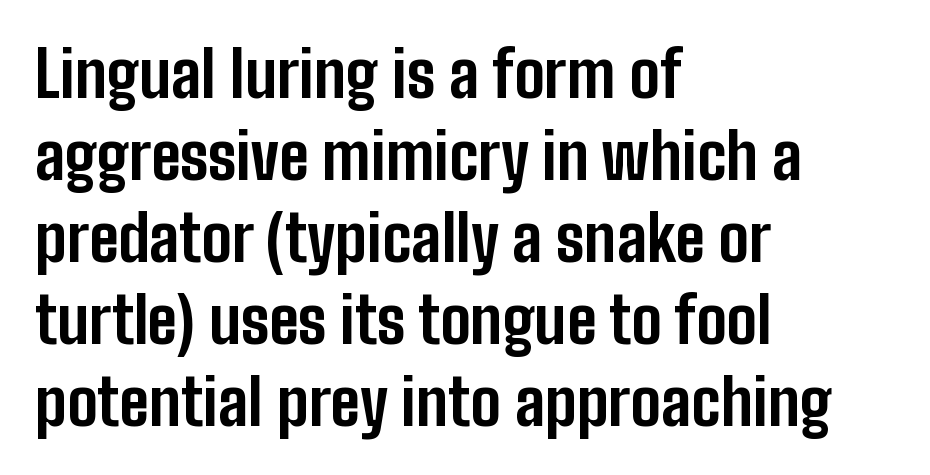
{"serif": "no", "italic": "no", "bold": "yes", "weight": "bold", "width": "condensed", "stroke_contrast": "low", "x_height": "medium", "monospaced": "no", "underline": "no", "align": "left", "line_spacing": "normal", "line_spacing_ratio": 1.28, "letter_spacing": "normal", "letter_spacing_em": 0.0, "glyph_px": 64}
